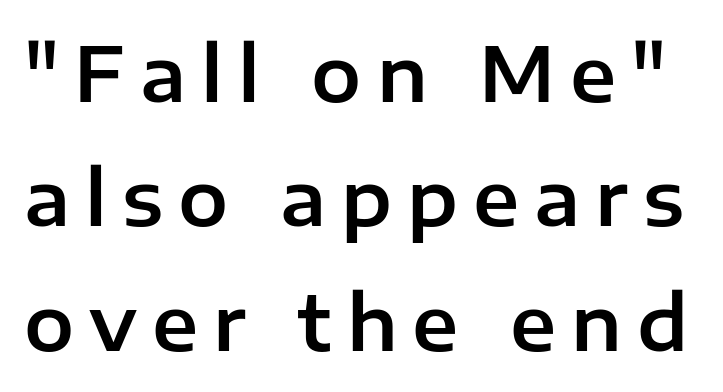
{"serif": "no", "italic": "no", "width": "normal", "stroke_contrast": "low", "x_height": "medium", "monospaced": "no", "underline": "no", "line_spacing": "normal", "line_spacing_ratio": 1.66, "letter_spacing": "wide", "letter_spacing_em": 0.2, "glyph_px": 75}
